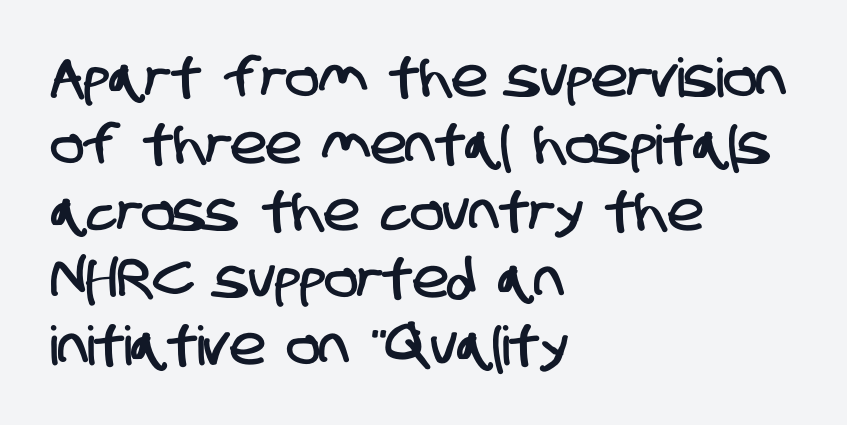
Q: Is the typeface a serif or a sans-serif typeface? A: Sans-serif.
Q: Is the text underlined? A: No.
Q: How is the paragraph aligned? A: Left-aligned.
Q: Is the spacing between letters normal or unusually wide? A: Normal.
Q: Width (condensed, normal, or wide)? A: Condensed.
Q: Stroke contrast? A: Low.
Q: x-height? A: Large.
Q: Monospaced? A: No.
